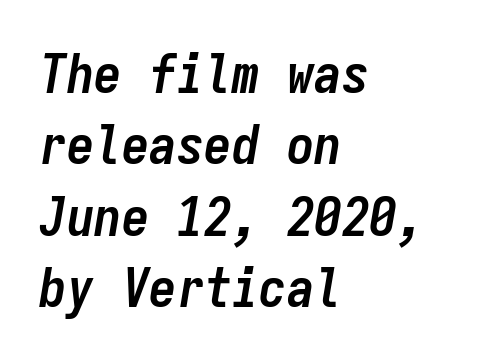
The image shows 55 px semibold, condensed type, italic (leaning right), monospaced; set left-aligned, normal line spacing (1.3x), normal letter spacing, not underlined; low stroke contrast and a medium x-height.
